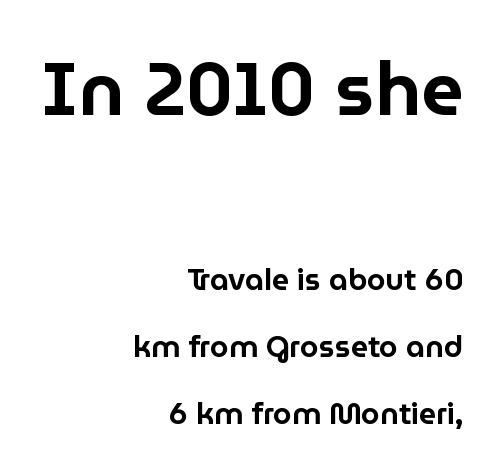
Q: Is the text italic (slanted)? A: No, it is upright.
Q: Is the typeface a serif or a sans-serif typeface? A: Sans-serif.
Q: Is the text underlined? A: No.
Q: How is the paragraph aligned? A: Right-aligned.
Q: Is the spacing between letters normal or unusually wide? A: Normal.
Q: Is the spacing between lines tight, normal or loose? A: Loose.
Q: Which block of text is set in a larger size, the first (top) or the second (bottom)? A: The first (top) one.
Q: Width (condensed, normal, or wide)? A: Normal.
Q: Stroke contrast? A: Low.
Q: x-height? A: Medium.
Q: Monospaced? A: No.
